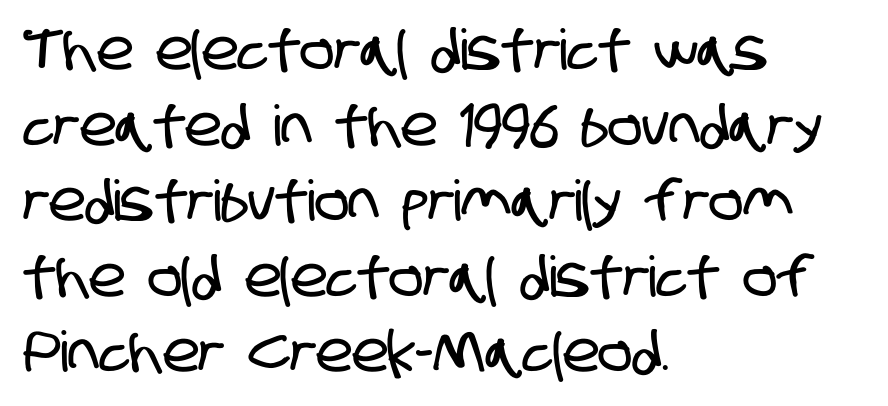
The line-height multiplier appears to be the usual default. Each line starts at the same left margin while the right side varies. Varying glyph widths throughout — classic text-font behaviour. How are the letters spaced? Ordinarily, with no added tracking.
